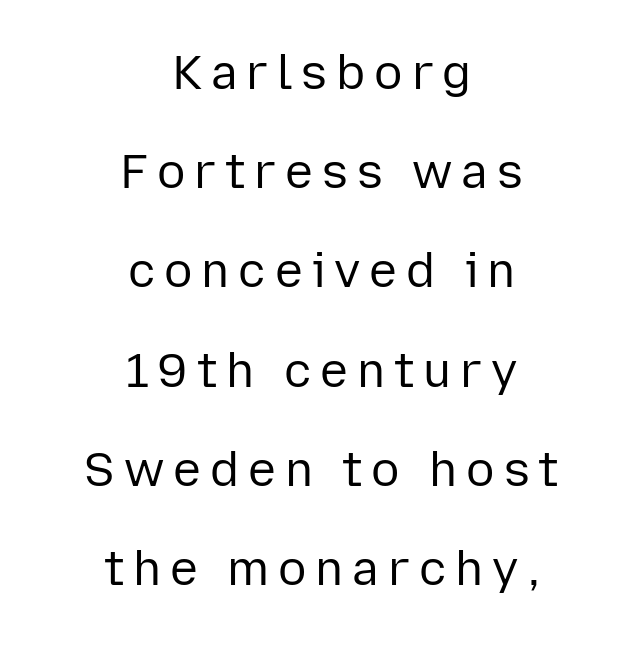
{"serif": "no", "italic": "no", "bold": "no", "weight": "regular", "width": "normal", "stroke_contrast": "low", "x_height": "medium", "monospaced": "no", "underline": "no", "align": "center", "line_spacing": "loose", "line_spacing_ratio": 2.11, "glyph_px": 47}
